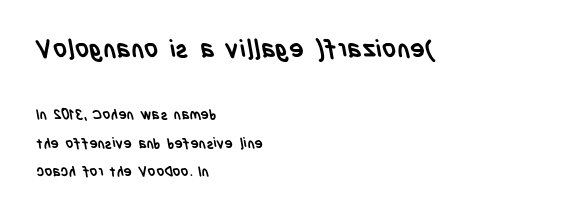
{"bold": "yes", "underline": "no", "align": "left", "line_spacing": "loose", "line_spacing_ratio": 2.02, "letter_spacing": "normal", "letter_spacing_em": 0.0, "larger_block": "first", "size_ratio": 1.79, "glyph_px": 25}
